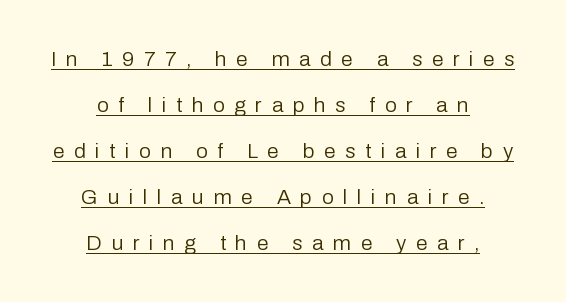
{"italic": "no", "bold": "no", "underline": "yes", "align": "center", "line_spacing": "loose", "line_spacing_ratio": 2.19, "letter_spacing": "wide", "letter_spacing_em": 0.46, "glyph_px": 21}
